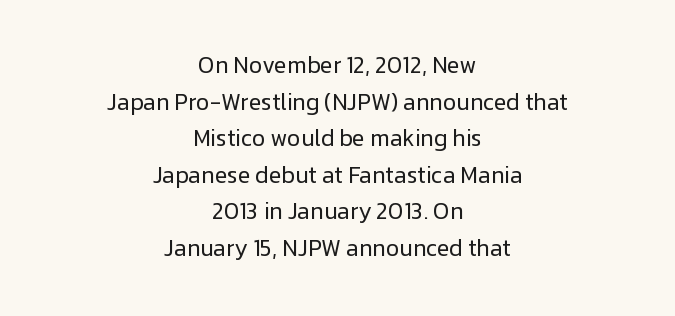
Q: Is the text bold? A: No.
Q: Is the text italic (slanted)? A: No, it is upright.
Q: Is the text underlined? A: No.
Q: How is the paragraph aligned? A: Centered.
Q: Is the spacing between letters normal or unusually wide? A: Normal.
Q: Is the spacing between lines tight, normal or loose? A: Normal.
